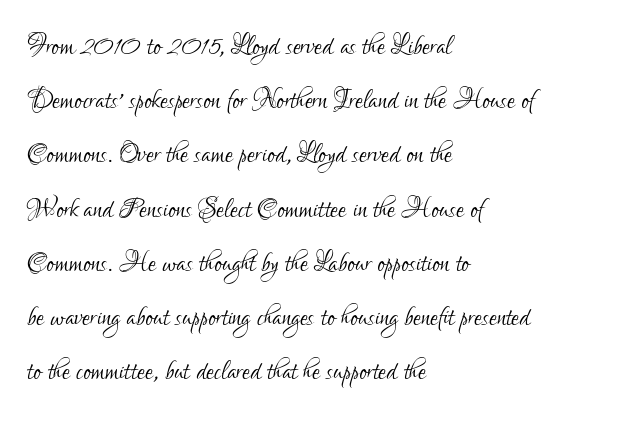
{"serif": "no", "bold": "no", "weight": "light", "width": "condensed", "stroke_contrast": "low", "x_height": "small", "monospaced": "no", "underline": "no", "align": "left", "line_spacing": "normal", "line_spacing_ratio": 1.55, "letter_spacing": "normal", "letter_spacing_em": 0.0, "glyph_px": 35}
